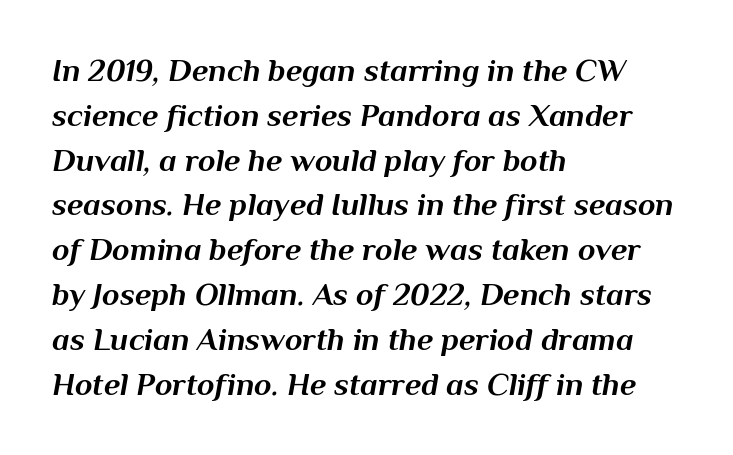
{"italic": "yes", "lean": "right", "slant_degrees": 10, "bold": "yes", "weight": "bold", "width": "normal", "stroke_contrast": "medium", "x_height": "medium", "monospaced": "no", "underline": "no", "align": "left", "line_spacing": "normal", "line_spacing_ratio": 1.4, "letter_spacing": "normal", "letter_spacing_em": 0.0, "glyph_px": 32}
